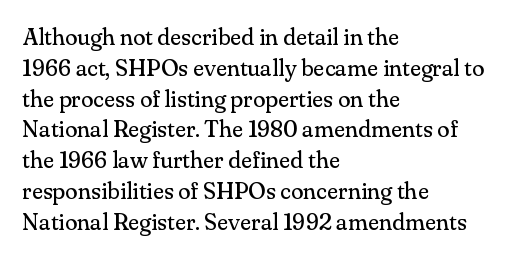
Q: Is the text bold? A: No.
Q: Is the text italic (slanted)? A: No, it is upright.
Q: Is the text underlined? A: No.
Q: How is the paragraph aligned? A: Left-aligned.
Q: Is the spacing between letters normal or unusually wide? A: Normal.
Q: Is the spacing between lines tight, normal or loose? A: Normal.
